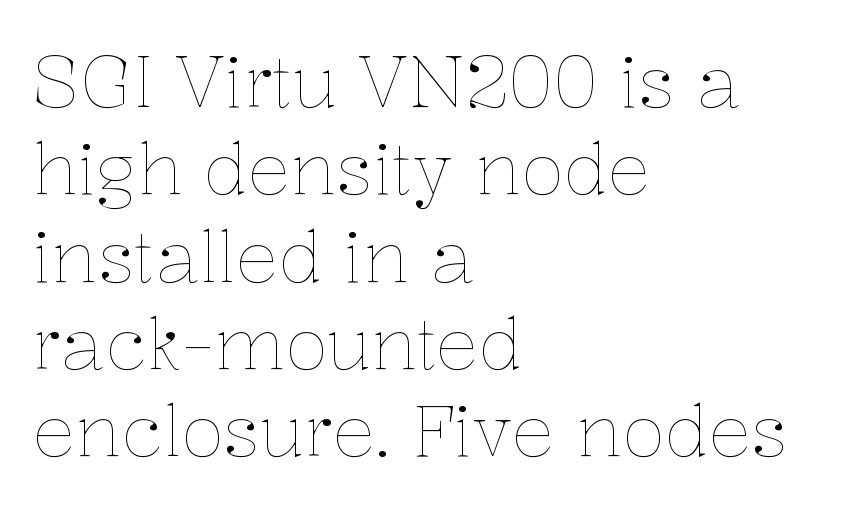
{"italic": "no", "bold": "no", "weight": "thin", "width": "normal", "stroke_contrast": "low", "x_height": "medium", "monospaced": "no", "underline": "no", "align": "left", "line_spacing_ratio": 1.23, "letter_spacing": "normal", "letter_spacing_em": 0.0, "glyph_px": 71}
